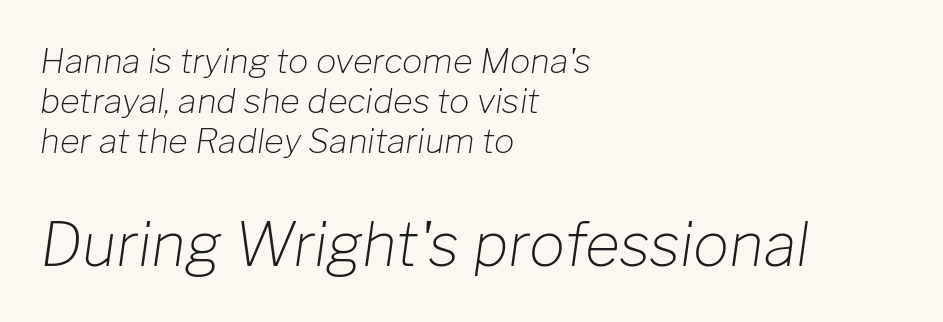
The letters advance in unequal steps, a hallmark of proportional type. Nothing unusual about the tracking: characters are spaced as the font intends. Teacher's note: observe the even left margin — that is flush-left alignment. The letters are slanted; this is an italic face. Stroke mass is kept to a normal reading level or below. Nobody drew a line under any word here.
